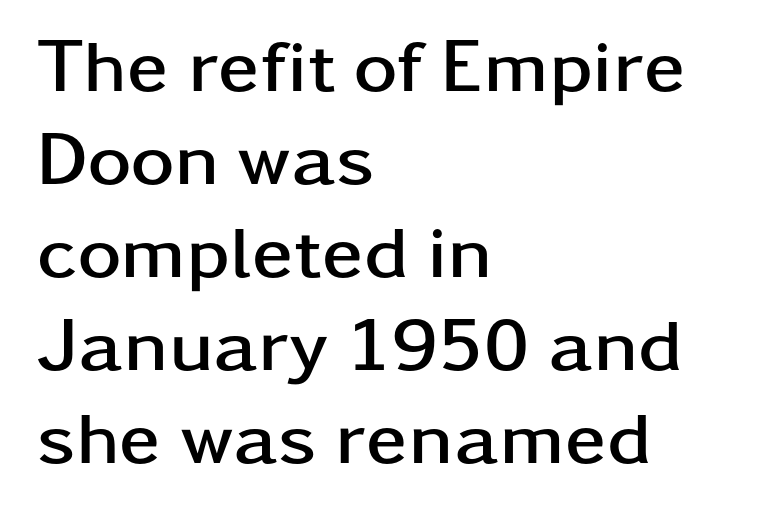
Check where the strokes stop: nothing finishes them off — pure sans. The gaps between neighbouring characters are ordinary and unremarkable. Spacing verdict: proportional, widths tailored to each character. The font's upright variant was chosen for this text. Each row of text sits above clean, open space.
